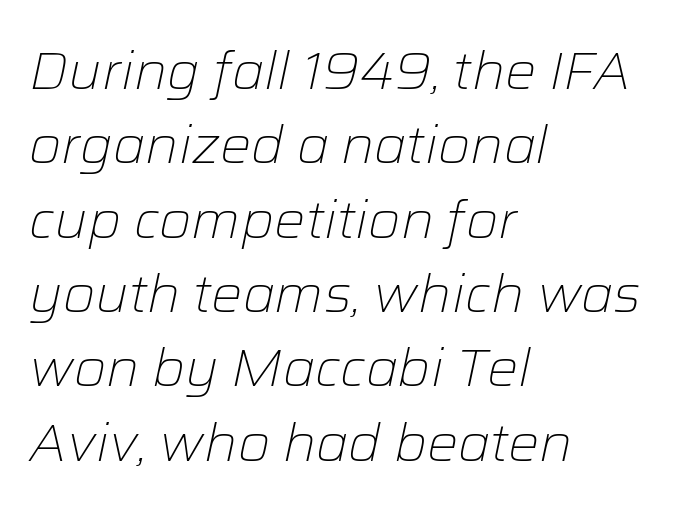
{"italic": "yes", "lean": "right", "slant_degrees": 12, "bold": "no", "weight": "light", "width": "normal", "stroke_contrast": "low", "x_height": "medium", "monospaced": "no", "underline": "no", "align": "left", "line_spacing": "normal", "line_spacing_ratio": 1.43, "letter_spacing": "normal", "letter_spacing_em": 0.0, "glyph_px": 52}
